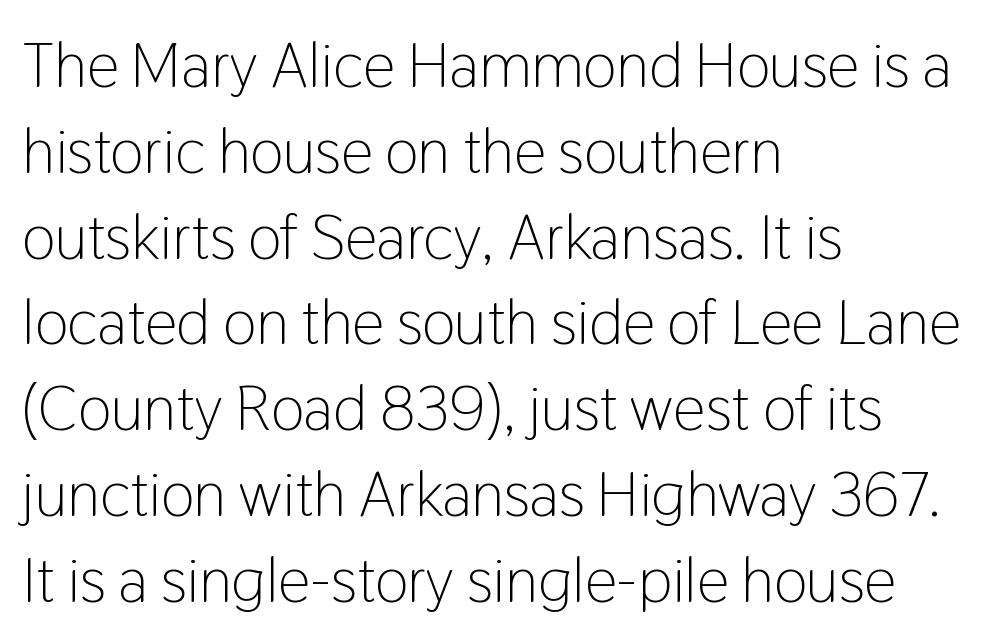
The image shows 64 px light, condensed sans-serif type, upright; set left-aligned, normal line spacing (1.34x), normal letter spacing, not underlined; low stroke contrast and a medium x-height.
